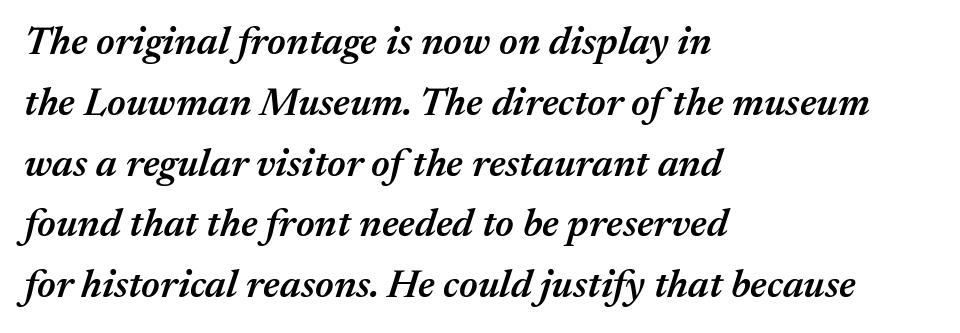
The image shows 40 px semibold type, italic (leaning right); set left-aligned, normal line spacing (1.52x), normal letter spacing, not underlined; medium stroke contrast and a medium x-height.
